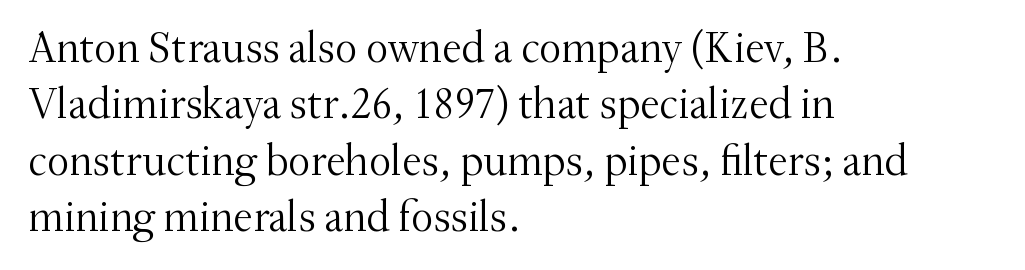
Q: Is the text bold? A: No.
Q: Is the text italic (slanted)? A: No, it is upright.
Q: Is the typeface a serif or a sans-serif typeface? A: Serif.
Q: Is the text underlined? A: No.
Q: How is the paragraph aligned? A: Left-aligned.
Q: Is the spacing between letters normal or unusually wide? A: Normal.
Q: Is the spacing between lines tight, normal or loose? A: Normal.
Q: Width (condensed, normal, or wide)? A: Normal.
Q: Stroke contrast? A: Medium.
Q: x-height? A: Small.
Q: Monospaced? A: No.
